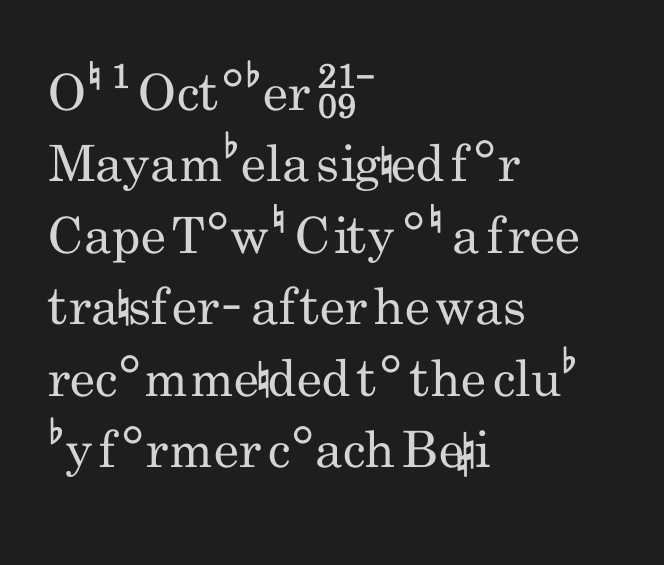
The image shows 50 px regular-weight, condensed sans-serif type, upright; set left-aligned, normal line spacing (1.43x), normal letter spacing, not underlined; low stroke contrast and a small x-height.
